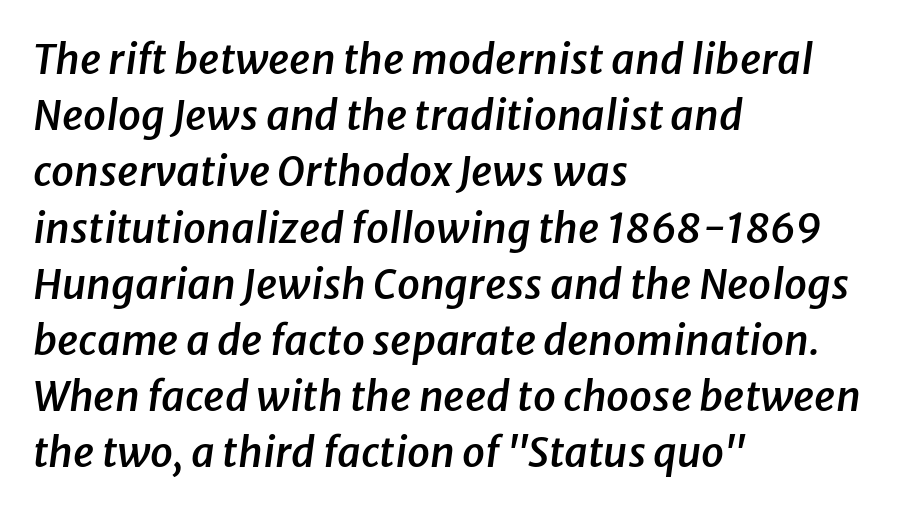
The image shows 41 px semibold type, italic (leaning right); set left-aligned, normal line spacing (1.37x), normal letter spacing, not underlined; low stroke contrast and a medium x-height.
